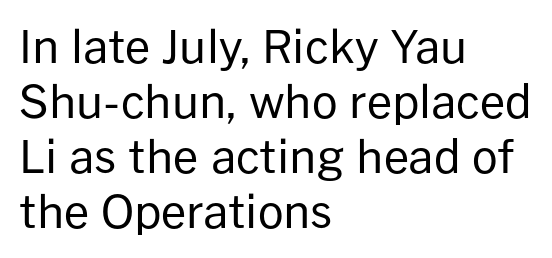
Style check: upright. These lines are rendered in a variable-pitch font. Does extra space separate the letters? No, they use regular spacing. All the whitespace from short lines collects on the right.
